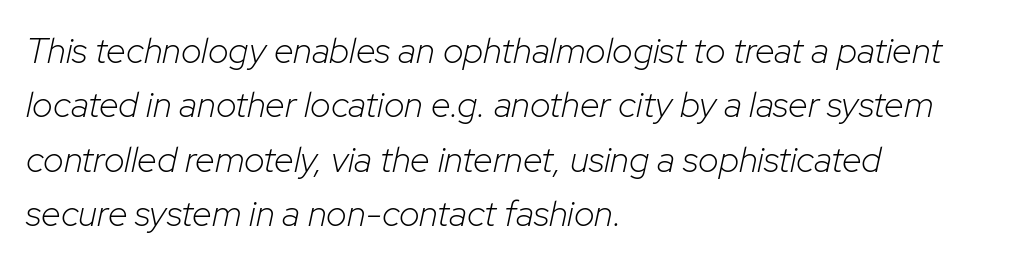
Q: Is the text bold? A: No.
Q: Is the text italic (slanted)? A: Yes, it leans right by about 12 degrees.
Q: Is the text underlined? A: No.
Q: How is the paragraph aligned? A: Left-aligned.
Q: Is the spacing between letters normal or unusually wide? A: Normal.
Q: Is the spacing between lines tight, normal or loose? A: Normal.
Q: Width (condensed, normal, or wide)? A: Normal.
Q: Stroke contrast? A: Low.
Q: x-height? A: Medium.
Q: Monospaced? A: No.
